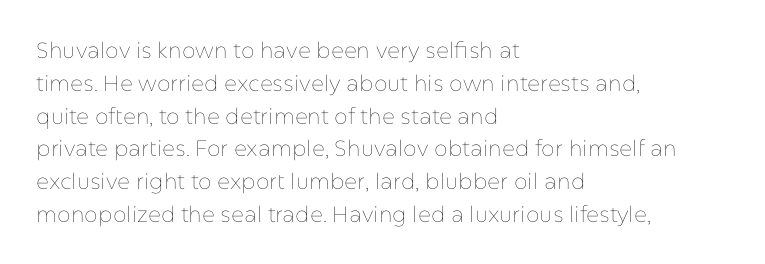
Q: Is the text bold? A: No.
Q: Is the text italic (slanted)? A: No, it is upright.
Q: Is the text underlined? A: No.
Q: How is the paragraph aligned? A: Left-aligned.
Q: Is the spacing between letters normal or unusually wide? A: Normal.
Q: Is the spacing between lines tight, normal or loose? A: Normal.
